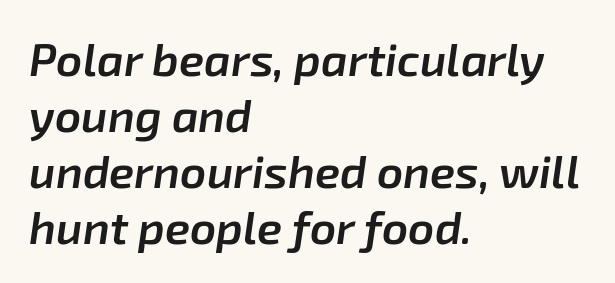
The image shows 46 px semibold type, italic (leaning right); set left-aligned, line spacing 1.22x, normal letter spacing, not underlined; low stroke contrast and a medium x-height.
